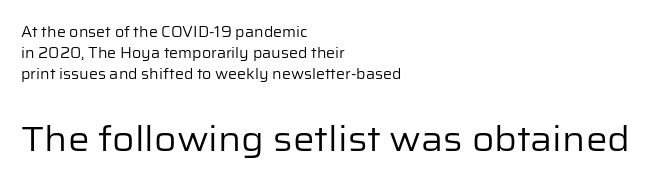
Q: Is the text bold? A: No.
Q: Is the text italic (slanted)? A: No, it is upright.
Q: Is the typeface a serif or a sans-serif typeface? A: Sans-serif.
Q: Is the text underlined? A: No.
Q: How is the paragraph aligned? A: Left-aligned.
Q: Is the spacing between letters normal or unusually wide? A: Normal.
Q: Is the spacing between lines tight, normal or loose? A: Normal.
Q: Which block of text is set in a larger size, the first (top) or the second (bottom)? A: The second (bottom) one.
Q: Width (condensed, normal, or wide)? A: Normal.
Q: Stroke contrast? A: Low.
Q: x-height? A: Medium.
Q: Monospaced? A: No.
